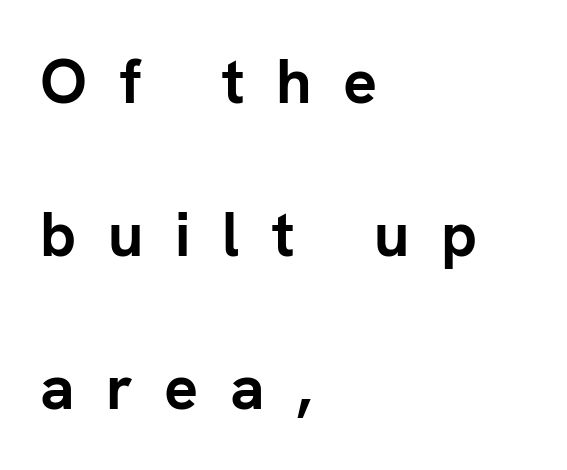
{"serif": "no", "italic": "no", "bold": "yes", "weight": "semibold", "width": "normal", "stroke_contrast": "low", "x_height": "medium", "monospaced": "no", "underline": "no", "align": "left", "line_spacing": "loose", "line_spacing_ratio": 2.43, "letter_spacing": "wide", "letter_spacing_em": 0.5, "glyph_px": 63}
